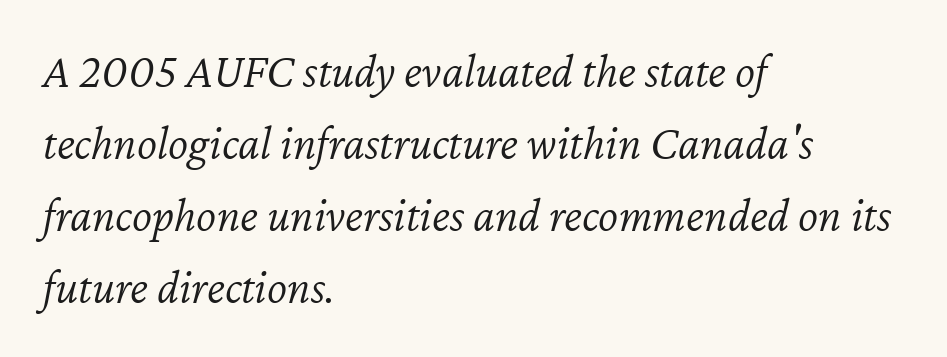
The image shows 48 px light type, italic (leaning right); set left-aligned, normal line spacing (1.5x), normal letter spacing, not underlined; low stroke contrast and a medium x-height.
